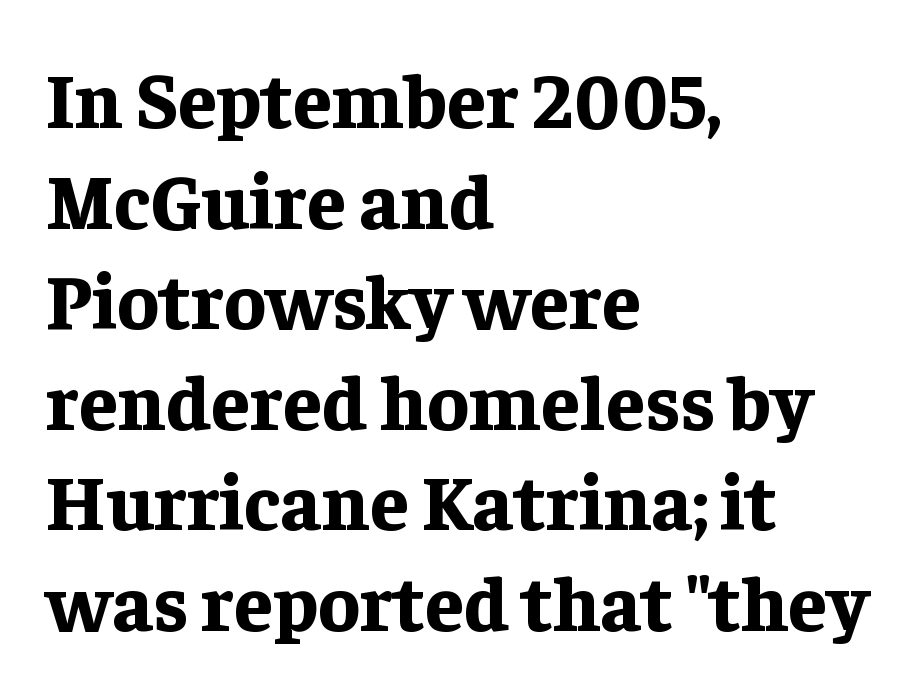
The typography opts for an upright posture over an oblique one. Is the letter spacing exaggerated? No — it looks like the ordinary default. Looks like regular typesetting: each glyph gets only the width it needs. The space beneath each line is pristine and unruled. These lines sit exactly where default settings would place them.
